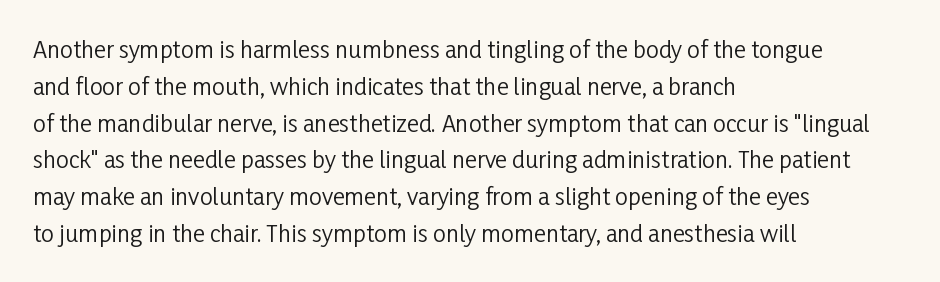
{"italic": "no", "bold": "no", "underline": "no", "align": "left", "line_spacing": "normal", "line_spacing_ratio": 1.6, "letter_spacing": "normal", "letter_spacing_em": 0.0, "glyph_px": 23}
